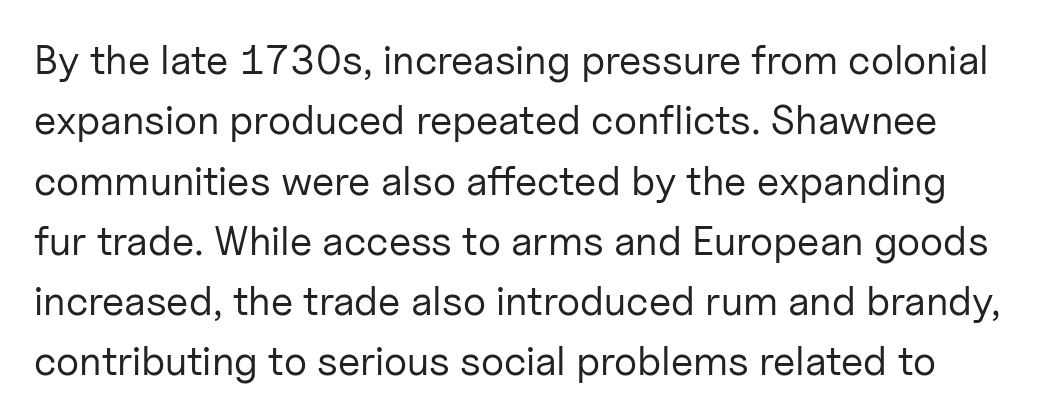
{"serif": "no", "italic": "no", "bold": "no", "weight": "regular", "width": "normal", "stroke_contrast": "low", "x_height": "medium", "monospaced": "no", "underline": "no", "line_spacing": "normal", "line_spacing_ratio": 1.47, "letter_spacing": "normal", "letter_spacing_em": 0.0, "glyph_px": 41}
